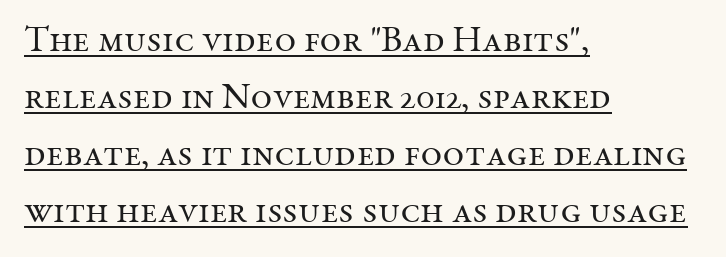
The image shows 37 px regular-weight serif type, upright; set left-aligned, normal line spacing (1.54x), normal letter spacing, underlined; medium stroke contrast and a medium x-height.
